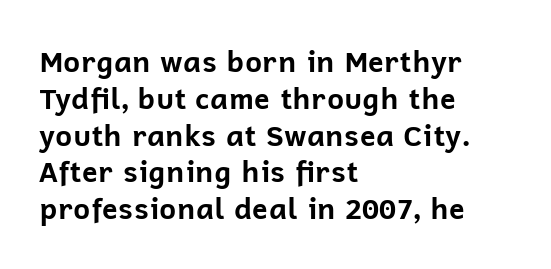
Q: Is the text bold? A: Yes.
Q: Is the text italic (slanted)? A: No, it is upright.
Q: Is the typeface a serif or a sans-serif typeface? A: Sans-serif.
Q: Is the text underlined? A: No.
Q: How is the paragraph aligned? A: Left-aligned.
Q: Is the spacing between letters normal or unusually wide? A: Normal.
Q: Is the spacing between lines tight, normal or loose? A: Normal.
Q: Width (condensed, normal, or wide)? A: Normal.
Q: Stroke contrast? A: Low.
Q: x-height? A: Medium.
Q: Monospaced? A: No.
